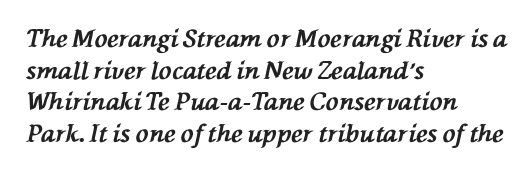
The string is rendered with underlining switched off. There is no visible air inserted between adjacent glyphs. Weight: bold. The ragged edge is on the right, which tells us the setting is flush left.
